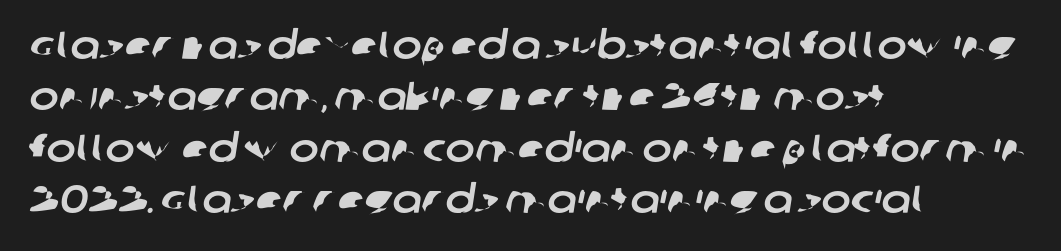
Q: Is the typeface a serif or a sans-serif typeface? A: Sans-serif.
Q: Is the text underlined? A: No.
Q: How is the paragraph aligned? A: Left-aligned.
Q: Is the spacing between letters normal or unusually wide? A: Normal.
Q: Is the spacing between lines tight, normal or loose? A: Normal.
Q: Width (condensed, normal, or wide)? A: Normal.
Q: Stroke contrast? A: Low.
Q: x-height? A: Large.
Q: Monospaced? A: No.
